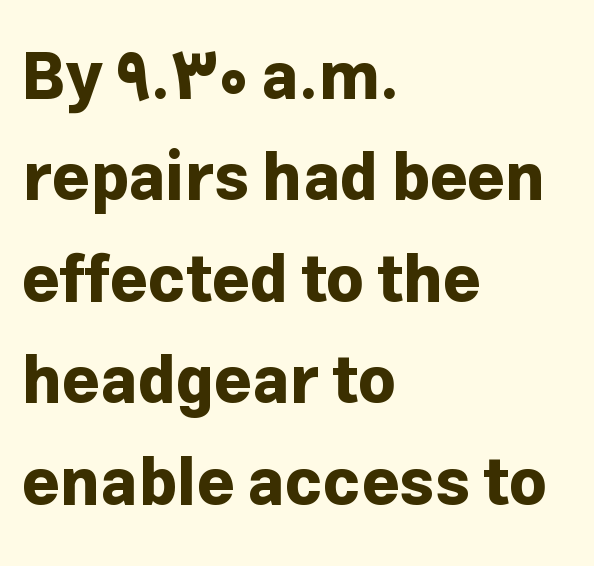
{"serif": "no", "italic": "no", "bold": "yes", "weight": "bold", "width": "normal", "stroke_contrast": "low", "x_height": "medium", "monospaced": "no", "underline": "no", "align": "left", "line_spacing": "normal", "line_spacing_ratio": 1.56, "letter_spacing": "normal", "letter_spacing_em": 0.0, "glyph_px": 65}
